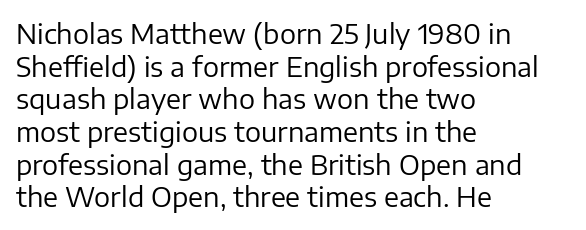
The image shows 27 px text type, upright; set left-aligned, line spacing 1.21x, normal letter spacing, not underlined.
